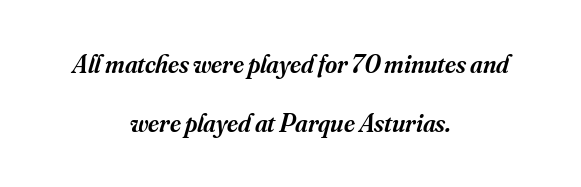
The compositor balanced each line on the midline. Airy leading. Here the glyphs are tracked normally, forming tight word shapes. A semibold gives these letters moderate extra thickness, short of bold.
